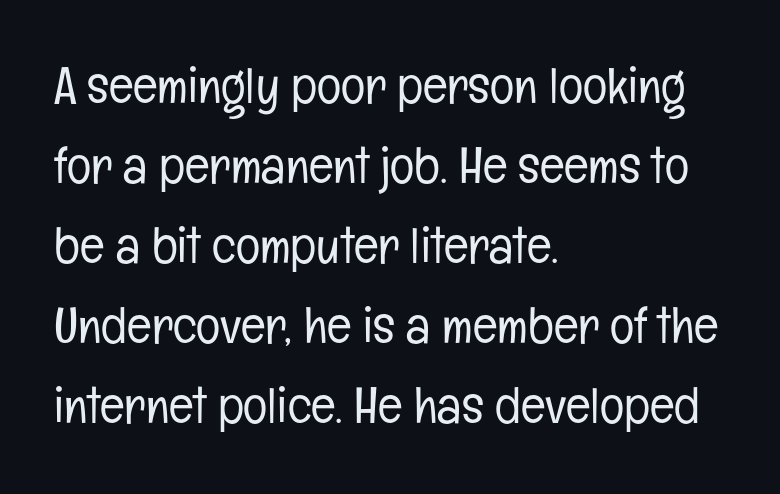
Q: Is the text bold? A: No.
Q: Is the text italic (slanted)? A: No, it is upright.
Q: Is the typeface a serif or a sans-serif typeface? A: Sans-serif.
Q: Is the text underlined? A: No.
Q: How is the paragraph aligned? A: Left-aligned.
Q: Is the spacing between letters normal or unusually wide? A: Normal.
Q: Is the spacing between lines tight, normal or loose? A: Normal.
Q: Width (condensed, normal, or wide)? A: Condensed.
Q: Stroke contrast? A: Low.
Q: x-height? A: Medium.
Q: Monospaced? A: No.
